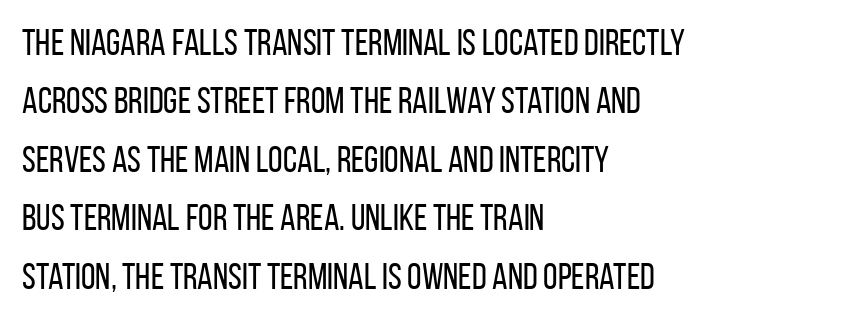
Q: Is the text bold? A: No.
Q: Is the text italic (slanted)? A: No, it is upright.
Q: Is the typeface a serif or a sans-serif typeface? A: Sans-serif.
Q: Is the text underlined? A: No.
Q: How is the paragraph aligned? A: Left-aligned.
Q: Is the spacing between letters normal or unusually wide? A: Normal.
Q: Is the spacing between lines tight, normal or loose? A: Normal.
Q: Width (condensed, normal, or wide)? A: Condensed.
Q: Stroke contrast? A: Low.
Q: x-height? A: Large.
Q: Monospaced? A: No.
